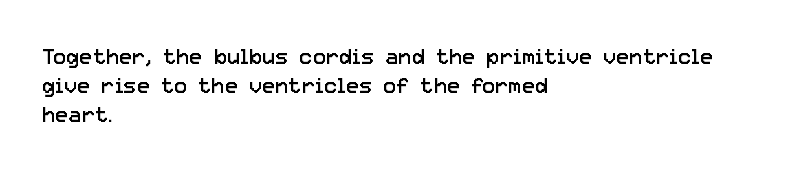
{"italic": "no", "bold": "no", "underline": "no", "align": "left", "line_spacing": "normal", "line_spacing_ratio": 1.32, "letter_spacing": "normal", "letter_spacing_em": 0.0, "glyph_px": 22}
